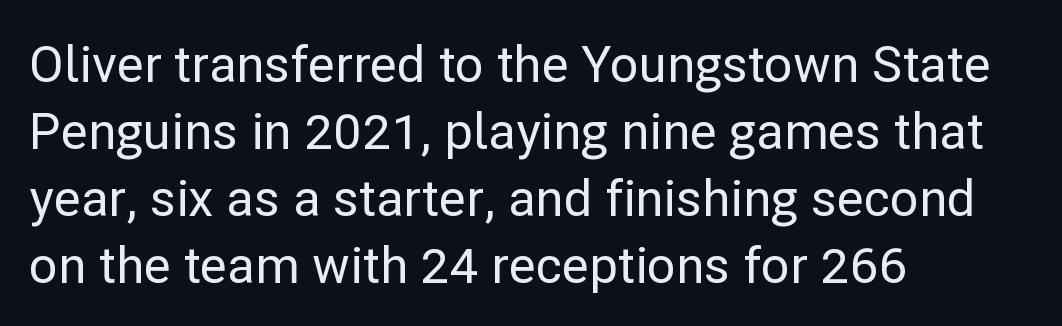
Q: Is the text italic (slanted)? A: No, it is upright.
Q: Is the typeface a serif or a sans-serif typeface? A: Sans-serif.
Q: Is the text underlined? A: No.
Q: How is the paragraph aligned? A: Left-aligned.
Q: Is the spacing between letters normal or unusually wide? A: Normal.
Q: Is the spacing between lines tight, normal or loose? A: Normal.
Q: Width (condensed, normal, or wide)? A: Normal.
Q: Stroke contrast? A: Low.
Q: x-height? A: Medium.
Q: Monospaced? A: No.
